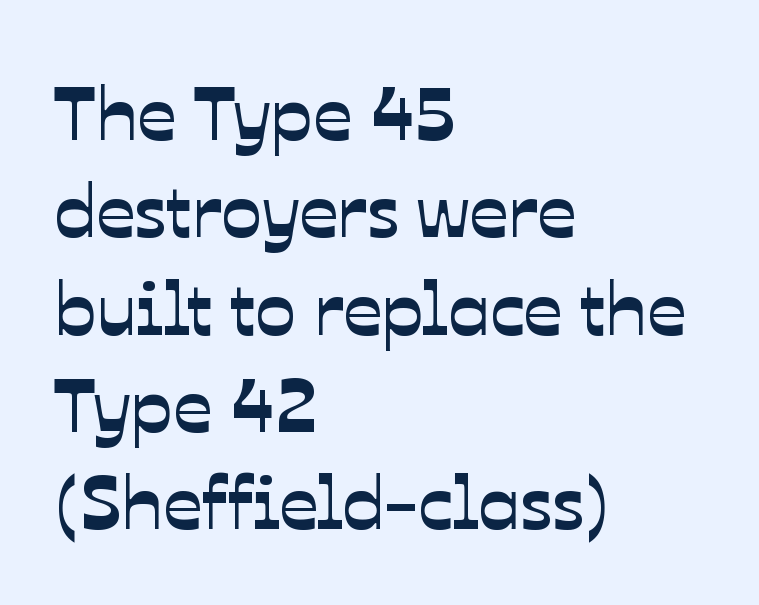
{"serif": "no", "width": "normal", "stroke_contrast": "low", "x_height": "medium", "monospaced": "no", "underline": "no", "align": "left", "line_spacing": "normal", "line_spacing_ratio": 1.28, "letter_spacing": "normal", "letter_spacing_em": 0.0, "glyph_px": 76}
